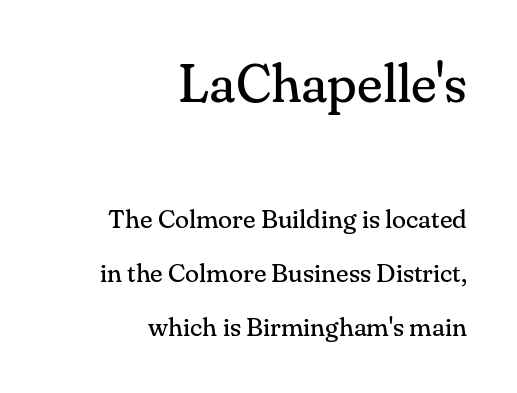
Q: Is the text bold? A: No.
Q: Is the text italic (slanted)? A: No, it is upright.
Q: Is the typeface a serif or a sans-serif typeface? A: Serif.
Q: Is the text underlined? A: No.
Q: How is the paragraph aligned? A: Right-aligned.
Q: Is the spacing between letters normal or unusually wide? A: Normal.
Q: Is the spacing between lines tight, normal or loose? A: Loose.
Q: Which block of text is set in a larger size, the first (top) or the second (bottom)? A: The first (top) one.
Q: Width (condensed, normal, or wide)? A: Normal.
Q: Stroke contrast? A: Medium.
Q: x-height? A: Small.
Q: Monospaced? A: No.
